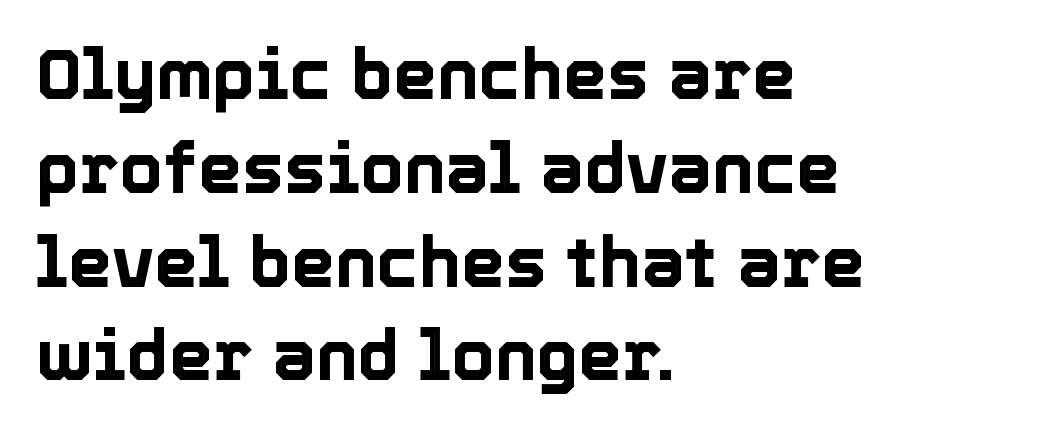
Characters remain perfectly vertical along every line. You could not count columns in this text — the font is proportionally spaced. Check the space under the baseline: it is left empty. These lines are set flush left with a ragged right edge. Vertically, the passage feels balanced, rows spaced as you'd expect.
